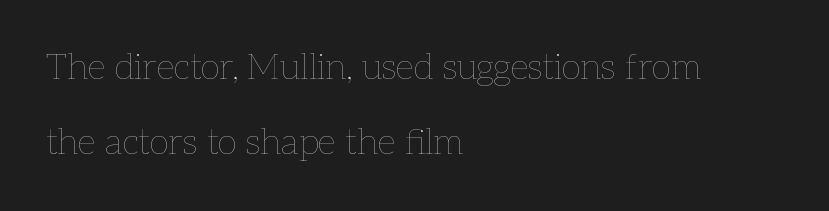
The image shows 36 px thin type, upright; set left-aligned, loose line spacing (2.07x), normal letter spacing, not underlined; low stroke contrast and a medium x-height.
